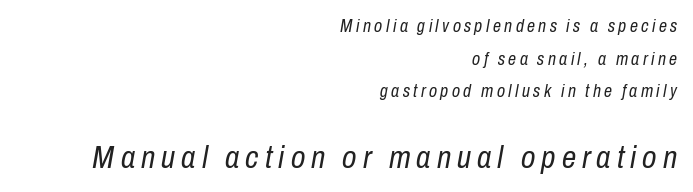
This rendering features lettering with no underline. Which margin do the lines hug? The right one — the left edge is uneven. Size hierarchy here favors the trailing block over the leading one. Stems here are at most as thick as an everyday book face.
